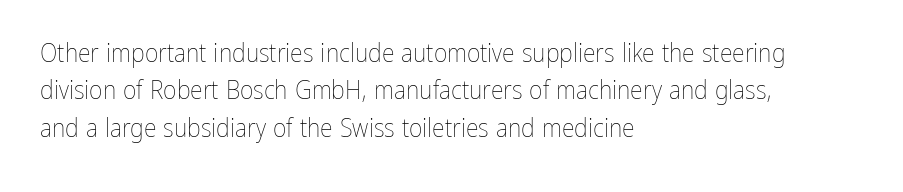
Is the letter spacing exaggerated? No — it looks like the ordinary default. This block has exactly the height ordinary leading produces. This is the regular roman posture of the typeface. Weight: not bold — regular or lighter.
